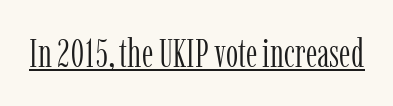
{"serif": "yes", "italic": "no", "bold": "no", "weight": "light", "width": "condensed", "stroke_contrast": "low", "x_height": "medium", "monospaced": "no", "underline": "yes", "letter_spacing": "normal", "letter_spacing_em": 0.0, "glyph_px": 39}
